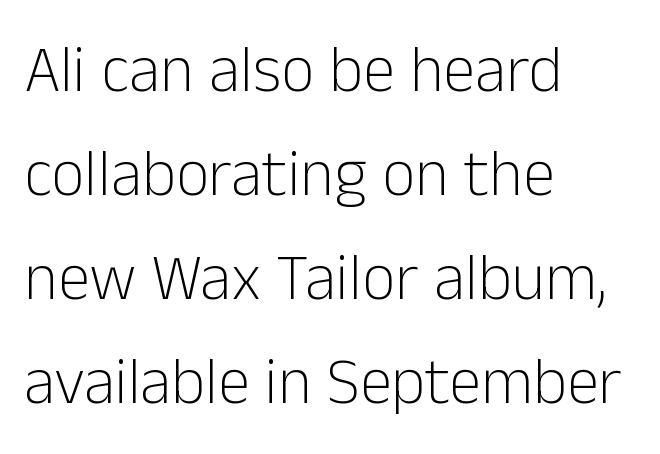
The image shows 65 px light sans-serif type, upright; set left-aligned, normal line spacing (1.6x), normal letter spacing, not underlined; low stroke contrast and a medium x-height.
